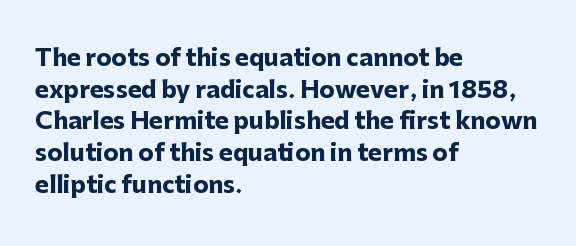
The lines are quadded left. Regular leading. Nothing unusual about the tracking: characters are spaced as the font intends. The font is running at its bold setting. Tall strokes in this sample are plumb rather than angled.
